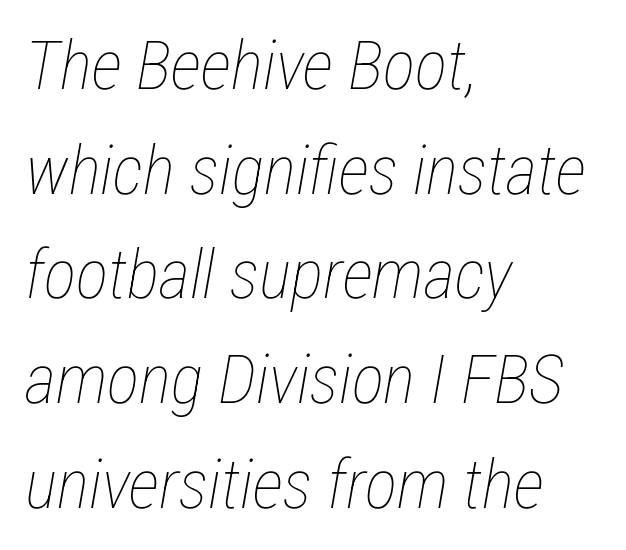
{"italic": "yes", "lean": "right", "slant_degrees": 12, "bold": "no", "weight": "thin", "width": "condensed", "stroke_contrast": "low", "x_height": "medium", "monospaced": "no", "underline": "no", "align": "left", "line_spacing": "normal", "line_spacing_ratio": 1.54, "letter_spacing": "normal", "letter_spacing_em": 0.0, "glyph_px": 68}
